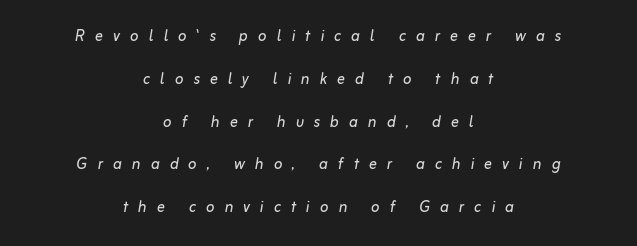
Q: Is the text bold? A: No.
Q: Is the text italic (slanted)? A: Yes, it leans right by about 10 degrees.
Q: Is the text underlined? A: No.
Q: How is the paragraph aligned? A: Centered.
Q: Is the spacing between letters normal or unusually wide? A: Unusually wide.
Q: Is the spacing between lines tight, normal or loose? A: Loose.
